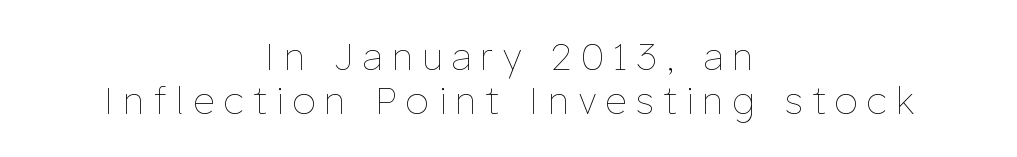
The letters stand straight up with perfectly vertical stems. Is the stroke heavy? The answer is a plain regular-or-lighter. Each line is balanced around a shared central axis. Each word looks stretched out because of the extra space between its letters. Character widths vary here, with narrow letters taking less room than wide ones. The zone under the glyphs is completely vacant.
